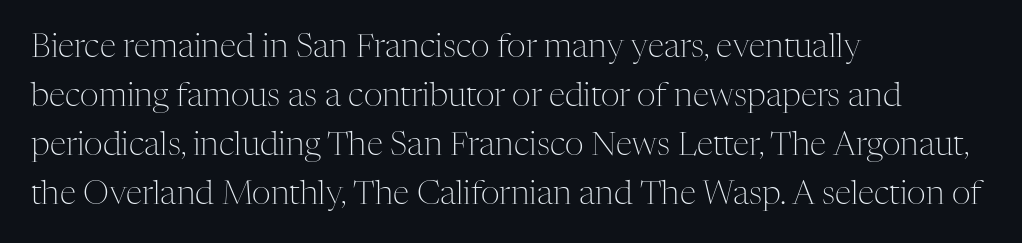
Spacing verdict: proportional, widths tailored to each character. Successive baselines arrive at the customary interval. Compared with a typical body face, this is equally light or lighter still. Words appear dense and cohesive because spacing is normal. The letters carry serifs — small finishing strokes at the ends of their stems.
